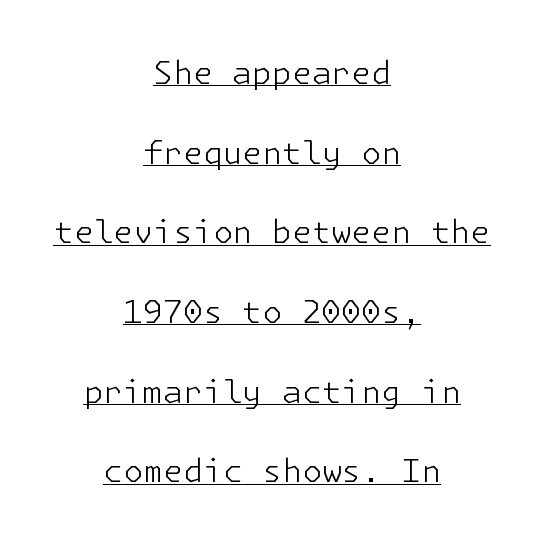
The image shows 32 px light sans-serif type, upright; set centered, loose line spacing (2.49x), normal letter spacing, underlined; low stroke contrast and a medium x-height.
